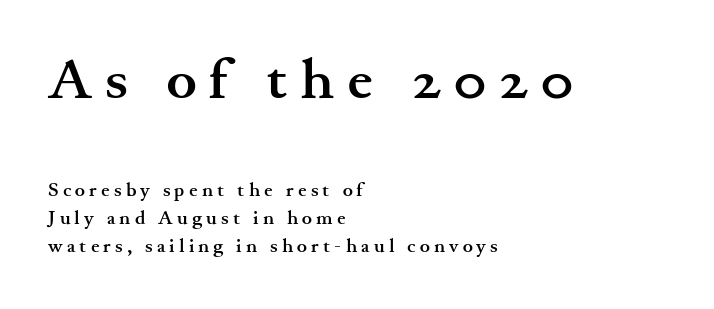
The image shows 57 px semibold, wide serif type, upright; set left-aligned, normal line spacing (1.49x), unusually wide letter spacing (+0.22 em), not underlined; the first (top) block is 3.0x larger; medium stroke contrast and a small x-height.
